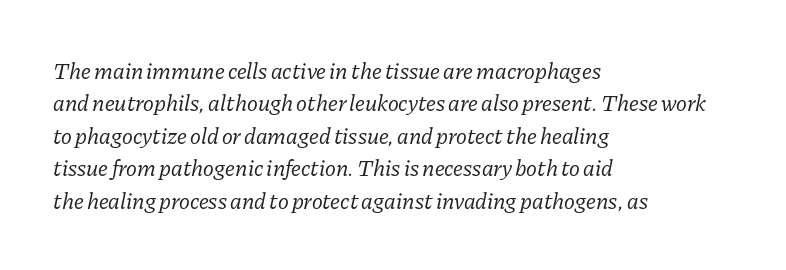
Q: Is the text bold? A: No.
Q: Is the text italic (slanted)? A: Yes, it leans right by about 11 degrees.
Q: Is the text underlined? A: No.
Q: How is the paragraph aligned? A: Left-aligned.
Q: Is the spacing between letters normal or unusually wide? A: Normal.
Q: Is the spacing between lines tight, normal or loose? A: Normal.
